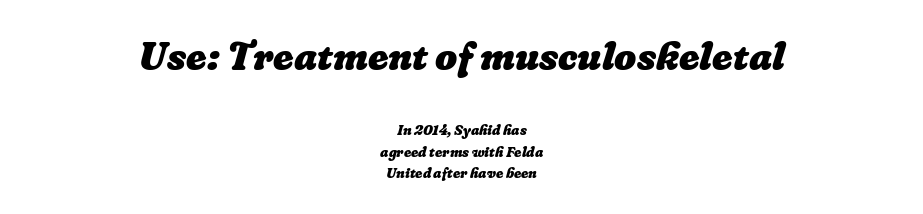
Q: Is the text bold? A: Yes.
Q: Is the text underlined? A: No.
Q: How is the paragraph aligned? A: Centered.
Q: Is the spacing between letters normal or unusually wide? A: Normal.
Q: Is the spacing between lines tight, normal or loose? A: Normal.
Q: Which block of text is set in a larger size, the first (top) or the second (bottom)? A: The first (top) one.
Q: Width (condensed, normal, or wide)? A: Normal.
Q: Stroke contrast? A: Low.
Q: x-height? A: Medium.
Q: Monospaced? A: No.
